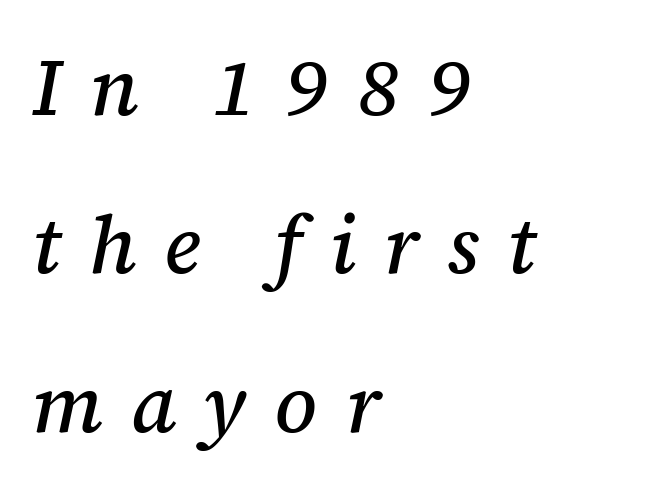
Italic? Definitely — the glyphs are oblique. Varying glyph widths throughout — classic text-font behaviour. Unlike a clean sans, this face finishes its strokes with serifs. Honestly, there is no underline to notice here at all. Layout note: lines flush left. In terms of letterspacing, this is a distinctly airy, spread setting.
